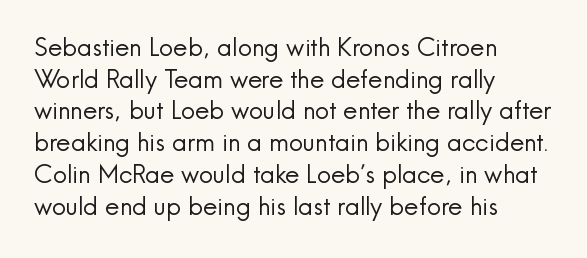
Q: Is the text bold? A: No.
Q: Is the text italic (slanted)? A: No, it is upright.
Q: Is the text underlined? A: No.
Q: How is the paragraph aligned? A: Left-aligned.
Q: Is the spacing between letters normal or unusually wide? A: Normal.
Q: Is the spacing between lines tight, normal or loose? A: Normal.
